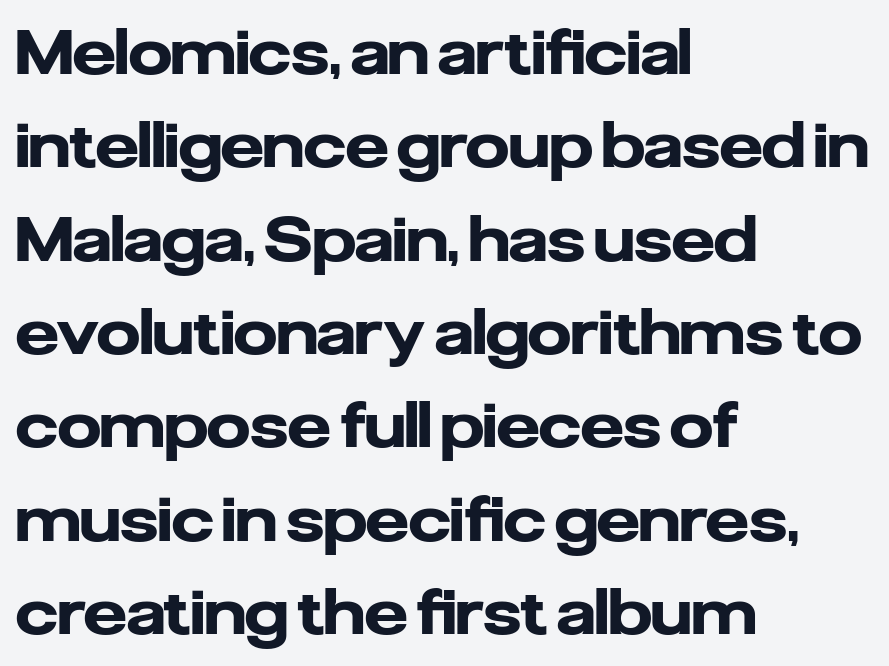
The text block is weighted toward the left margin, trailing off unevenly rightward. Line spacing here is normal. Character widths vary here, with narrow letters taking less room than wide ones. Weight: bold. Note: no serifs on the glyphs.
